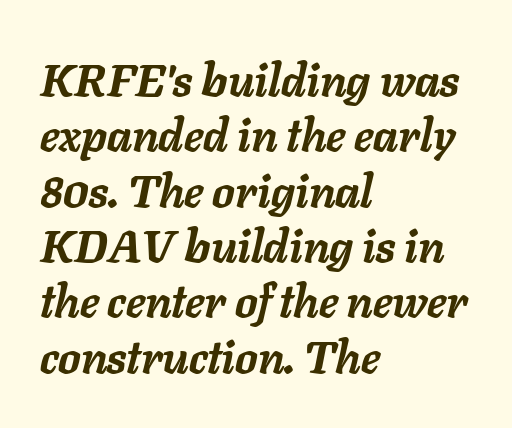
You could not count columns in this text — the font is proportionally spaced. Caption: multi-line text, flush left, ragged right. Just letters on the line, the space beneath them empty. These lines keep a tight, regular rhythm from letter to letter. The face used here has the dense, thick strokes of a bold. Looking at the ascenders, they clearly lean.
